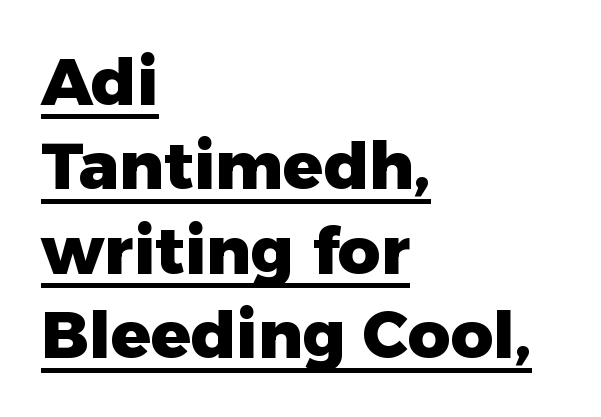
{"serif": "no", "italic": "no", "bold": "yes", "weight": "heavy", "width": "normal", "stroke_contrast": "low", "x_height": "medium", "monospaced": "no", "underline": "yes", "align": "left", "line_spacing": "normal", "line_spacing_ratio": 1.28, "letter_spacing": "normal", "letter_spacing_em": 0.0, "glyph_px": 66}
